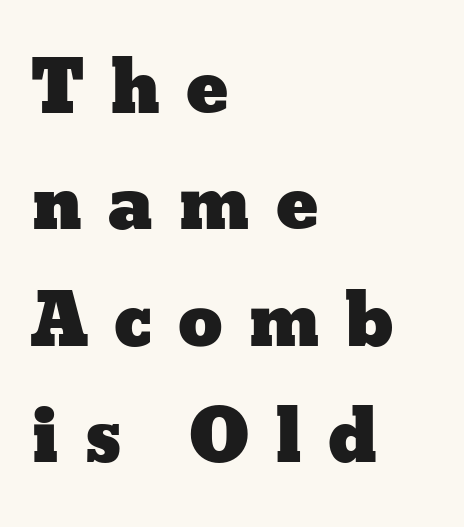
{"italic": "no", "width": "wide", "stroke_contrast": "low", "x_height": "medium", "monospaced": "no", "underline": "no", "align": "left", "line_spacing": "normal", "line_spacing_ratio": 1.64, "letter_spacing": "wide", "letter_spacing_em": 0.36, "glyph_px": 71}
